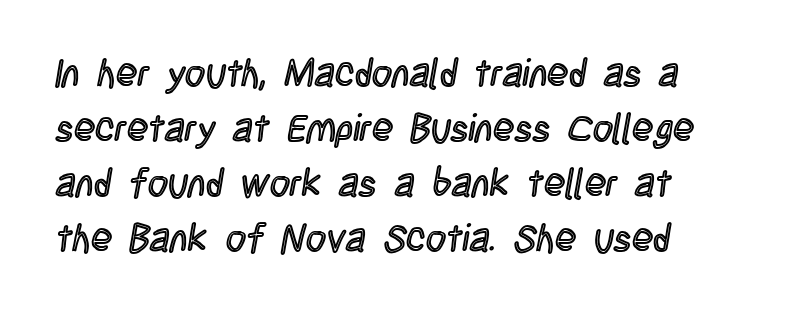
The image shows 39 px condensed type; set normal line spacing (1.41x), normal letter spacing, not underlined; a large x-height.
